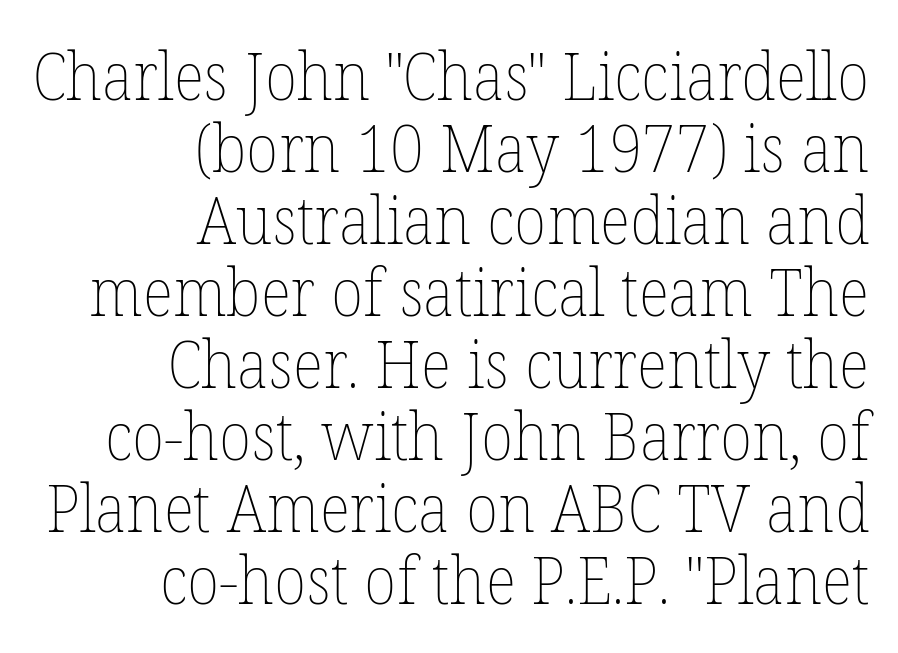
Q: Is the text bold? A: No.
Q: Is the text italic (slanted)? A: No, it is upright.
Q: Is the text underlined? A: No.
Q: How is the paragraph aligned? A: Right-aligned.
Q: Is the spacing between letters normal or unusually wide? A: Normal.
Q: Is the spacing between lines tight, normal or loose? A: Tight.
Q: Width (condensed, normal, or wide)? A: Normal.
Q: Stroke contrast? A: Low.
Q: x-height? A: Medium.
Q: Monospaced? A: No.
